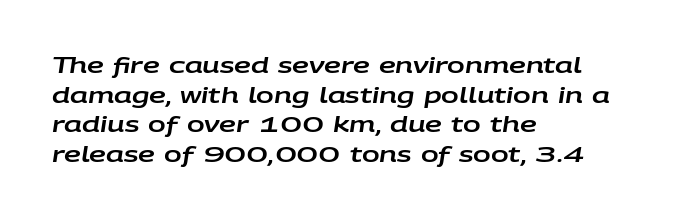
The text block is weighted toward the left margin, trailing off unevenly rightward. You could call the tracking neutral — neither tight nor loose. Yep, that's italic — everything's leaning. Underlining? Definitely not there. The vertical gap from one line to the next is medium.
